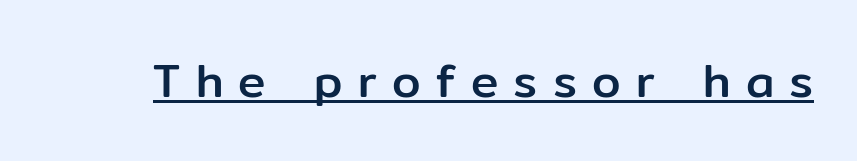
If you drew a line through each stem, it would be perfectly vertical. In terms of letterspacing, this is a distinctly airy, spread setting. These lines are rendered in a variable-pitch font. The lettering is marked with a stroke running underneath it.
